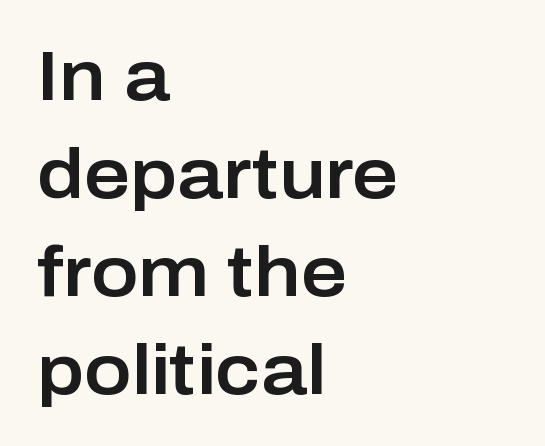
{"serif": "no", "italic": "no", "width": "normal", "stroke_contrast": "low", "x_height": "medium", "monospaced": "no", "underline": "no", "align": "left", "line_spacing": "normal", "line_spacing_ratio": 1.38, "letter_spacing": "normal", "letter_spacing_em": 0.0, "glyph_px": 71}
